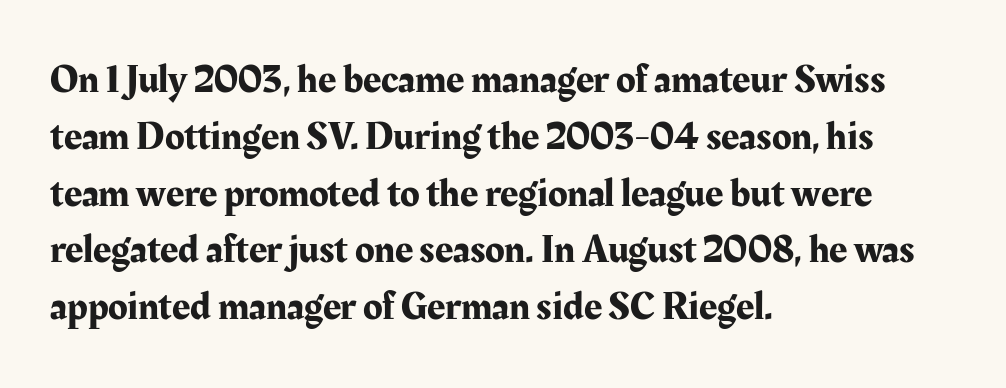
{"serif": "yes", "italic": "no", "width": "normal", "stroke_contrast": "medium", "x_height": "medium", "monospaced": "no", "underline": "no", "align": "left", "line_spacing": "normal", "line_spacing_ratio": 1.42, "letter_spacing": "normal", "letter_spacing_em": 0.0, "glyph_px": 40}
